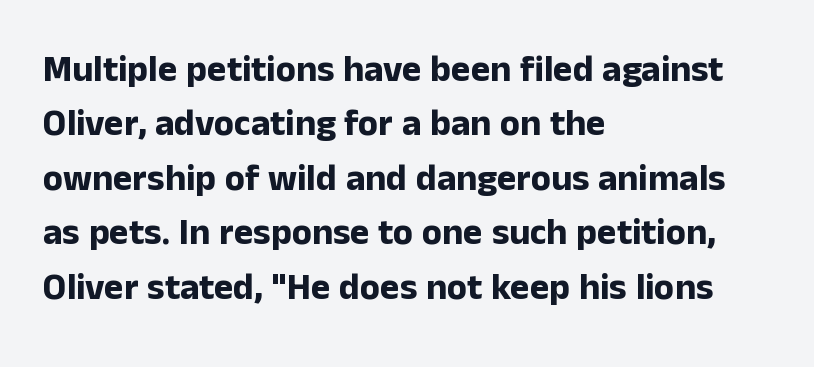
The image shows 37 px bold sans-serif type, upright; set left-aligned, normal line spacing (1.47x), normal letter spacing, not underlined; low stroke contrast and a medium x-height.
